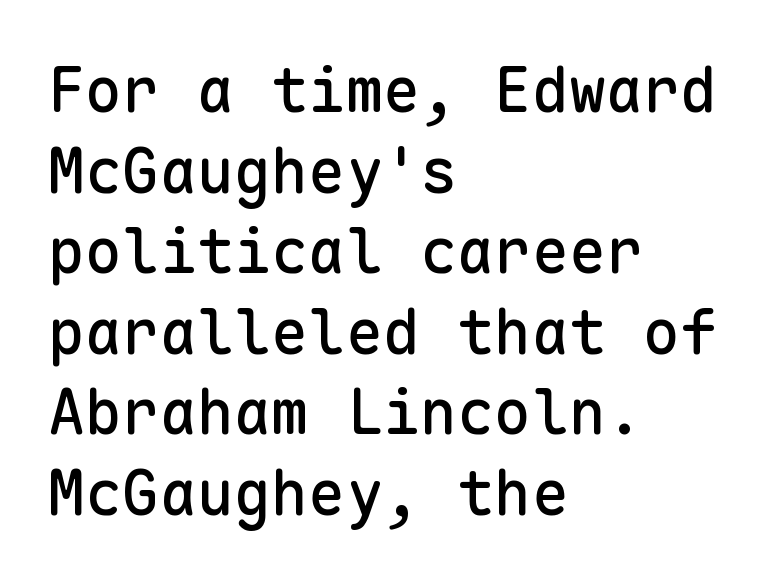
{"serif": "no", "italic": "no", "width": "normal", "stroke_contrast": "low", "x_height": "medium", "monospaced": "yes", "underline": "no", "align": "left", "line_spacing": "normal", "line_spacing_ratio": 1.3, "letter_spacing": "normal", "letter_spacing_em": 0.0, "glyph_px": 62}
